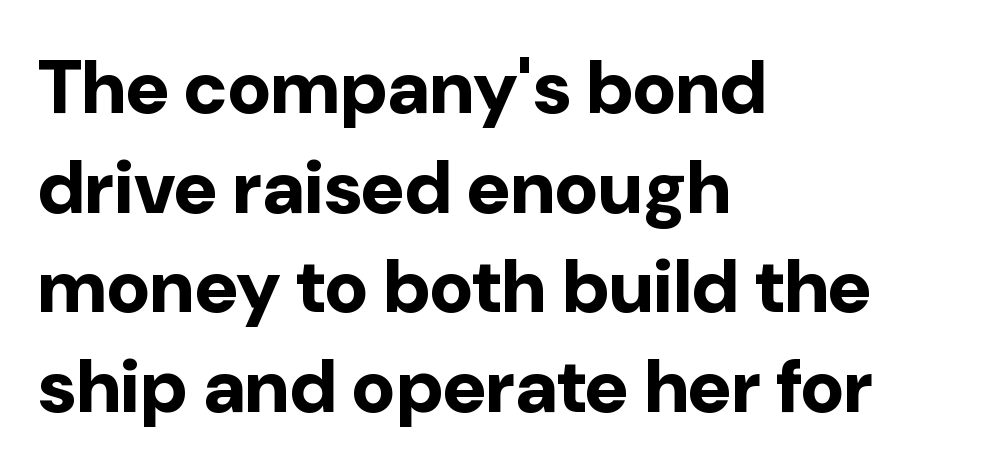
{"serif": "no", "italic": "no", "bold": "yes", "weight": "bold", "width": "normal", "stroke_contrast": "low", "x_height": "medium", "monospaced": "no", "underline": "no", "align": "left", "line_spacing": "normal", "line_spacing_ratio": 1.33, "letter_spacing": "normal", "letter_spacing_em": 0.0, "glyph_px": 75}
